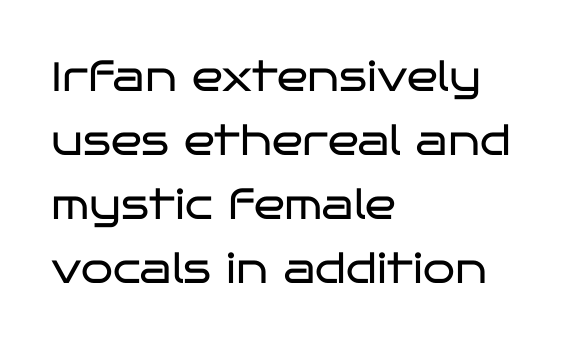
{"serif": "no", "italic": "no", "bold": "no", "weight": "regular", "width": "wide", "stroke_contrast": "low", "x_height": "large", "monospaced": "no", "underline": "no", "align": "left", "line_spacing": "normal", "line_spacing_ratio": 1.56, "letter_spacing": "normal", "letter_spacing_em": 0.0, "glyph_px": 41}
